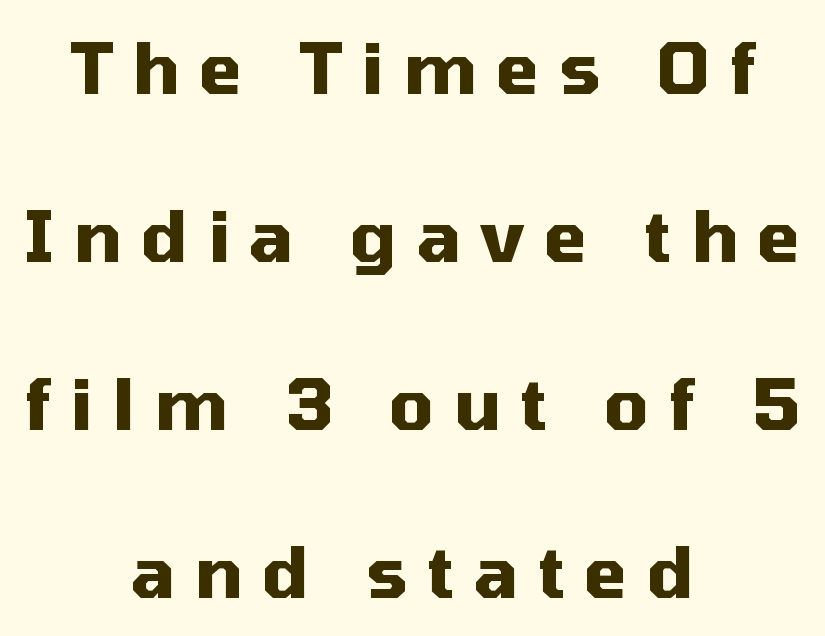
The image shows 70 px heavy sans-serif type, upright; set centered, loose line spacing (2.4x), unusually wide letter spacing (+0.28 em), not underlined; medium stroke contrast and a medium x-height.
